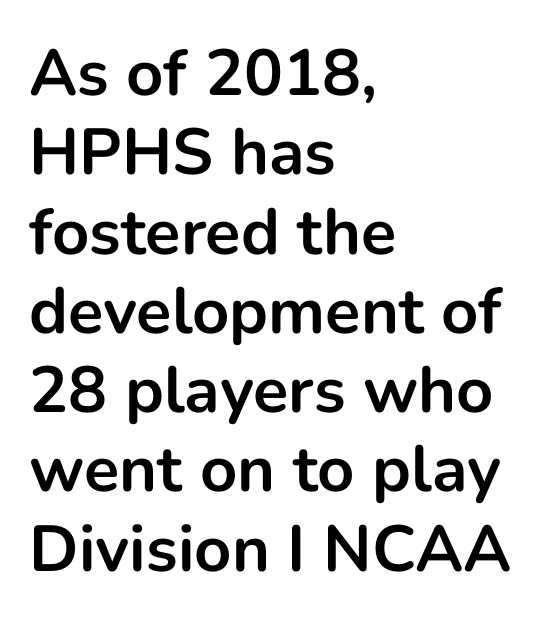
Q: Is the text bold? A: Yes.
Q: Is the text italic (slanted)? A: No, it is upright.
Q: Is the typeface a serif or a sans-serif typeface? A: Sans-serif.
Q: Is the text underlined? A: No.
Q: How is the paragraph aligned? A: Left-aligned.
Q: Is the spacing between letters normal or unusually wide? A: Normal.
Q: Width (condensed, normal, or wide)? A: Normal.
Q: Stroke contrast? A: Low.
Q: x-height? A: Medium.
Q: Monospaced? A: No.
